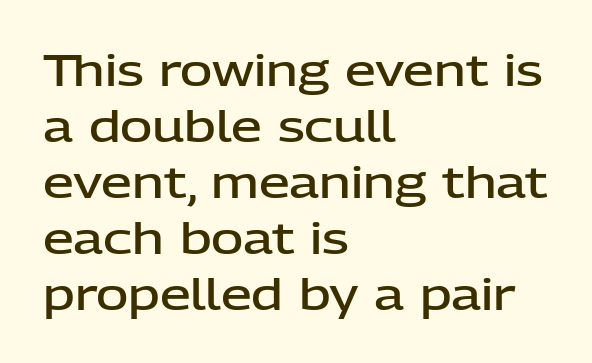
Q: Is the text bold? A: Semi-bold.
Q: Is the text italic (slanted)? A: No, it is upright.
Q: Is the typeface a serif or a sans-serif typeface? A: Sans-serif.
Q: Is the text underlined? A: No.
Q: How is the paragraph aligned? A: Left-aligned.
Q: Is the spacing between letters normal or unusually wide? A: Normal.
Q: Is the spacing between lines tight, normal or loose? A: Normal.
Q: Width (condensed, normal, or wide)? A: Normal.
Q: Stroke contrast? A: Low.
Q: x-height? A: Medium.
Q: Monospaced? A: No.
